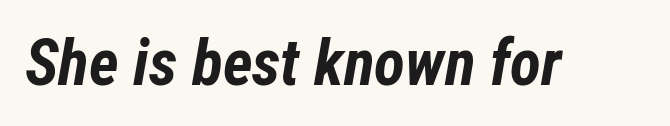
Looks like regular typesetting: each glyph gets only the width it needs. How are the letters spaced? Ordinarily, with no added tracking. The strip under each line holds only bare page. Weight check: bold — yes, fully. A typesetter would mark this as italic.
